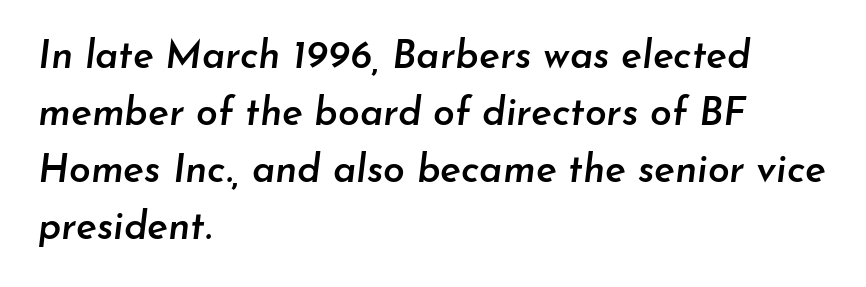
Q: Is the text bold? A: Semi-bold.
Q: Is the text italic (slanted)? A: Yes, it leans right by about 7 degrees.
Q: Is the text underlined? A: No.
Q: How is the paragraph aligned? A: Left-aligned.
Q: Is the spacing between letters normal or unusually wide? A: Normal.
Q: Is the spacing between lines tight, normal or loose? A: Normal.
Q: Width (condensed, normal, or wide)? A: Normal.
Q: Stroke contrast? A: Low.
Q: x-height? A: Small.
Q: Monospaced? A: No.
